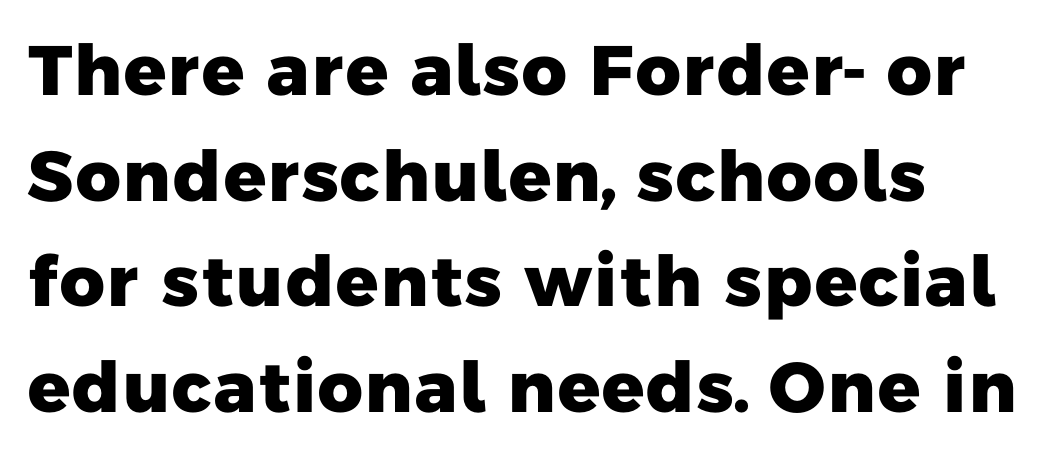
Q: Is the text bold? A: Yes.
Q: Is the typeface a serif or a sans-serif typeface? A: Sans-serif.
Q: Is the text underlined? A: No.
Q: How is the paragraph aligned? A: Left-aligned.
Q: Is the spacing between letters normal or unusually wide? A: Normal.
Q: Is the spacing between lines tight, normal or loose? A: Normal.
Q: Width (condensed, normal, or wide)? A: Normal.
Q: Stroke contrast? A: Low.
Q: x-height? A: Medium.
Q: Monospaced? A: No.
